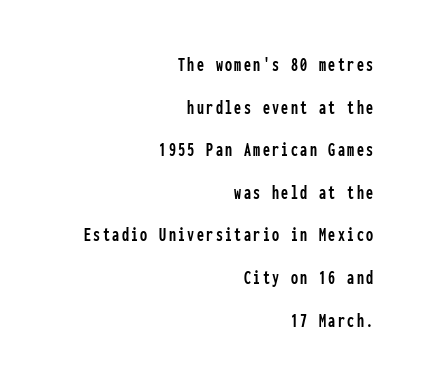
Q: Is the text italic (slanted)? A: No, it is upright.
Q: Is the text underlined? A: No.
Q: How is the paragraph aligned? A: Right-aligned.
Q: Is the spacing between lines tight, normal or loose? A: Loose.
